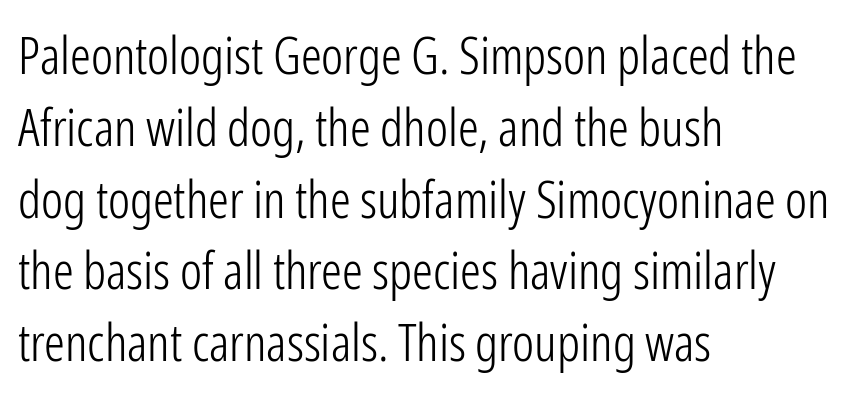
{"serif": "no", "italic": "no", "bold": "no", "weight": "light", "width": "condensed", "stroke_contrast": "low", "x_height": "medium", "monospaced": "no", "underline": "no", "align": "left", "line_spacing": "normal", "line_spacing_ratio": 1.38, "letter_spacing": "normal", "letter_spacing_em": 0.0, "glyph_px": 52}
